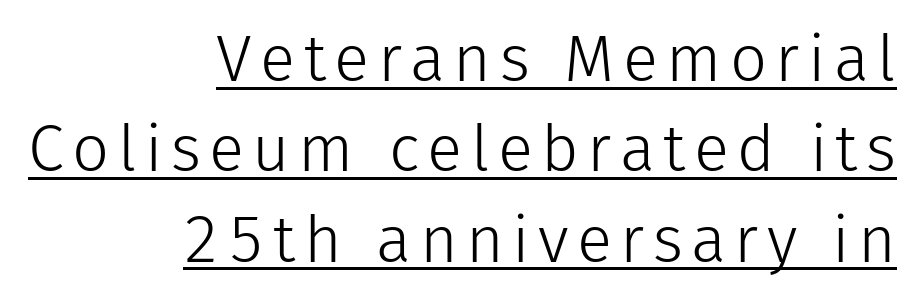
{"serif": "no", "italic": "no", "bold": "no", "weight": "light", "width": "normal", "stroke_contrast": "low", "x_height": "medium", "monospaced": "no", "underline": "yes", "align": "right", "line_spacing": "normal", "line_spacing_ratio": 1.39, "glyph_px": 65}
